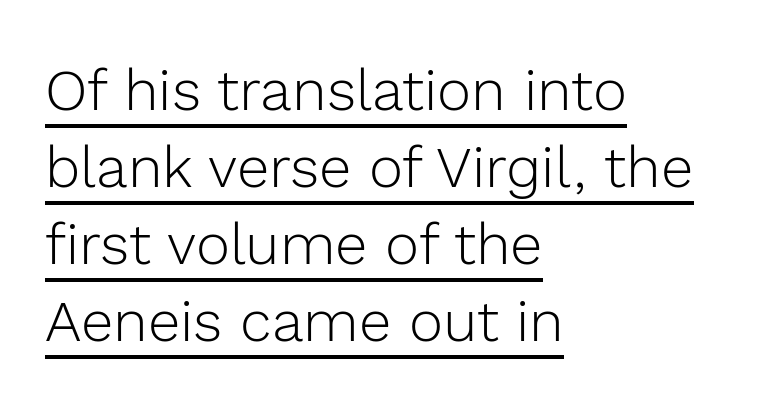
The image shows 58 px light sans-serif type, upright; set left-aligned, normal line spacing (1.33x), normal letter spacing, underlined; a medium x-height.
